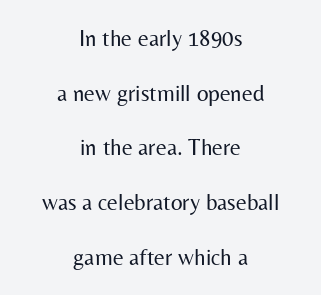
The image shows 23 px text type, upright; set centered, loose line spacing (2.38x), normal letter spacing, not underlined.
